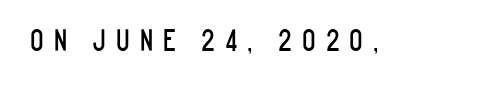
Descender tails drop into unmarked territory. Every character sits straight up, as roman type does. The rendering inserts visible extra space after every character. Nothing sits at the stroke ends, so this counts as sans-serif.
